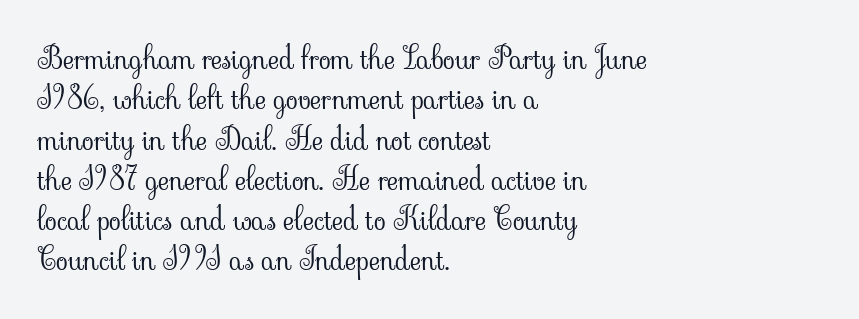
{"serif": "yes", "italic": "no", "bold": "no", "weight": "light", "width": "normal", "stroke_contrast": "low", "x_height": "small", "monospaced": "no", "underline": "no", "align": "left", "line_spacing": "normal", "line_spacing_ratio": 1.3, "letter_spacing": "normal", "letter_spacing_em": 0.0, "glyph_px": 31}
